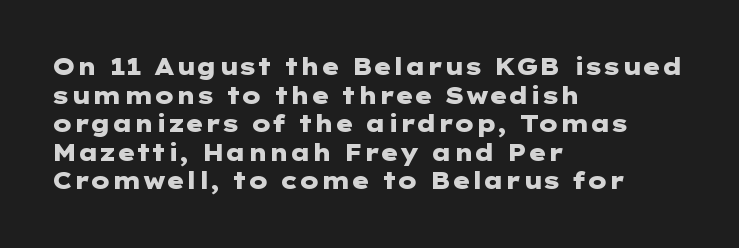
Every character sits straight up, as roman type does. Stroke thickness is high; the sample reads as a true bold. Inter-character spacing is left at the font's built-in metrics. Casual observation: everything's shoved over to the left. The specimen omits any rule beneath the text block's lines.
